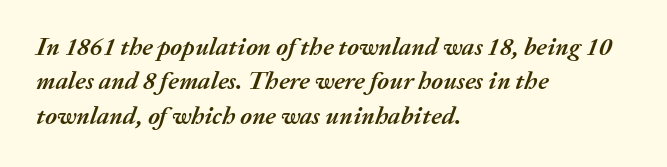
{"italic": "yes", "lean": "right", "slant_degrees": 20, "bold": "yes", "underline": "no", "align": "left", "line_spacing": "normal", "line_spacing_ratio": 1.38, "letter_spacing": "normal", "letter_spacing_em": 0.0, "glyph_px": 25}
